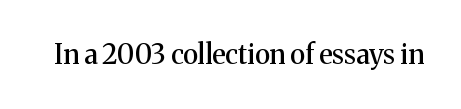
This rendering leaves character spacing at its baseline value. Has an underline been added? It has not. No italicization has been applied; the sample stays upright.
